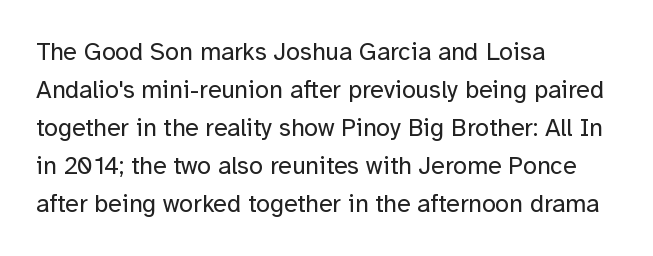
The image shows 25 px text type, upright; set left-aligned, normal line spacing (1.52x), normal letter spacing, not underlined.
